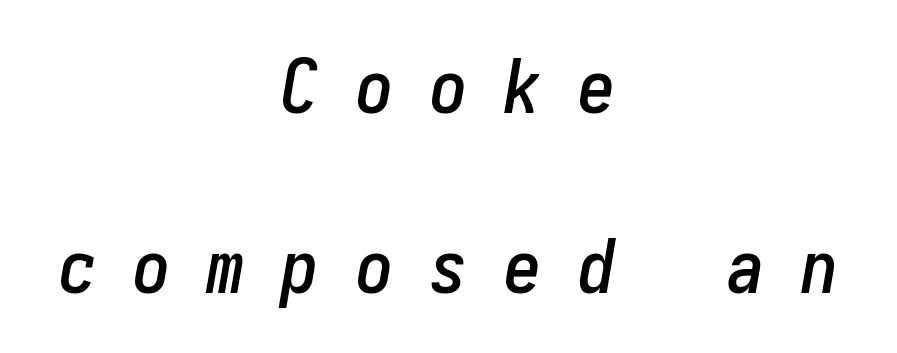
Q: Is the text italic (slanted)? A: Yes, it leans right by about 10 degrees.
Q: Is the text underlined? A: No.
Q: How is the paragraph aligned? A: Centered.
Q: Is the spacing between letters normal or unusually wide? A: Unusually wide.
Q: Is the spacing between lines tight, normal or loose? A: Loose.
Q: Width (condensed, normal, or wide)? A: Condensed.
Q: Stroke contrast? A: Low.
Q: x-height? A: Medium.
